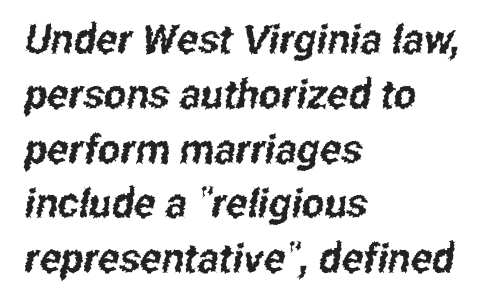
Q: Is the typeface a serif or a sans-serif typeface? A: Sans-serif.
Q: Is the text underlined? A: No.
Q: How is the paragraph aligned? A: Left-aligned.
Q: Is the spacing between letters normal or unusually wide? A: Normal.
Q: Is the spacing between lines tight, normal or loose? A: Normal.
Q: Width (condensed, normal, or wide)? A: Condensed.
Q: Stroke contrast? A: Low.
Q: x-height? A: Medium.
Q: Monospaced? A: No.
